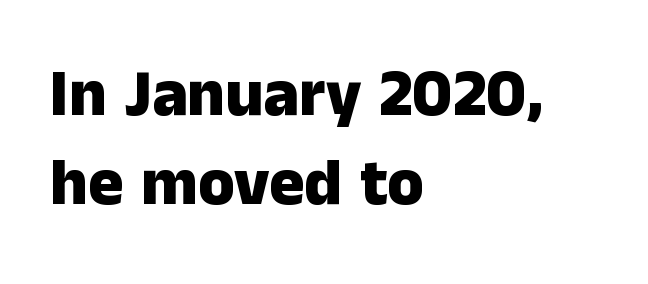
Each row of text sits above clean, open space. Serif or sans? Sans — the stroke terminals are bare. Is there any slant? The stems are plumb. Notice how thick the strokes are: this is what a full bold looks like. The vertical gap from one line to the next is medium.
